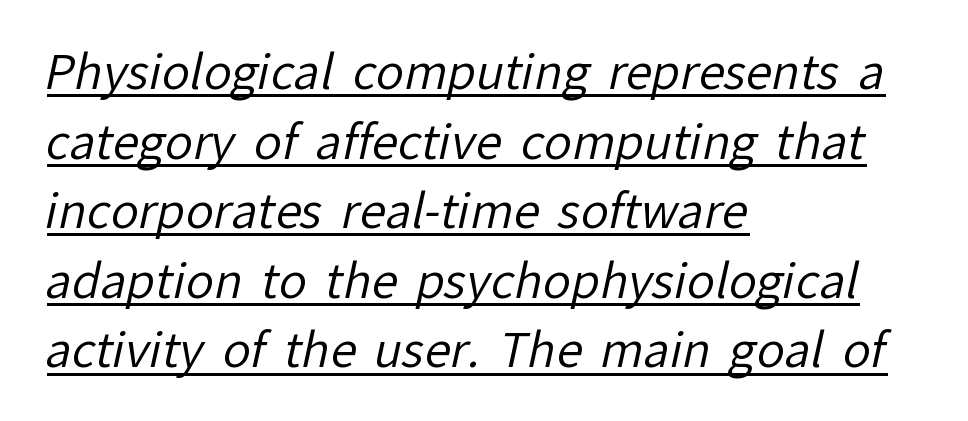
Q: Is the text bold? A: No.
Q: Is the typeface a serif or a sans-serif typeface? A: Sans-serif.
Q: Is the text underlined? A: Yes.
Q: How is the paragraph aligned? A: Left-aligned.
Q: Is the spacing between letters normal or unusually wide? A: Normal.
Q: Is the spacing between lines tight, normal or loose? A: Normal.
Q: Width (condensed, normal, or wide)? A: Normal.
Q: Stroke contrast? A: Low.
Q: x-height? A: Medium.
Q: Monospaced? A: No.
